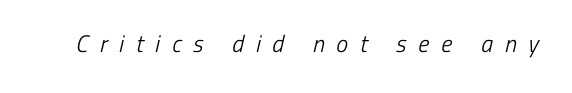
Q: Is the text bold? A: No.
Q: Is the text underlined? A: No.
Q: Is the spacing between letters normal or unusually wide? A: Unusually wide.
